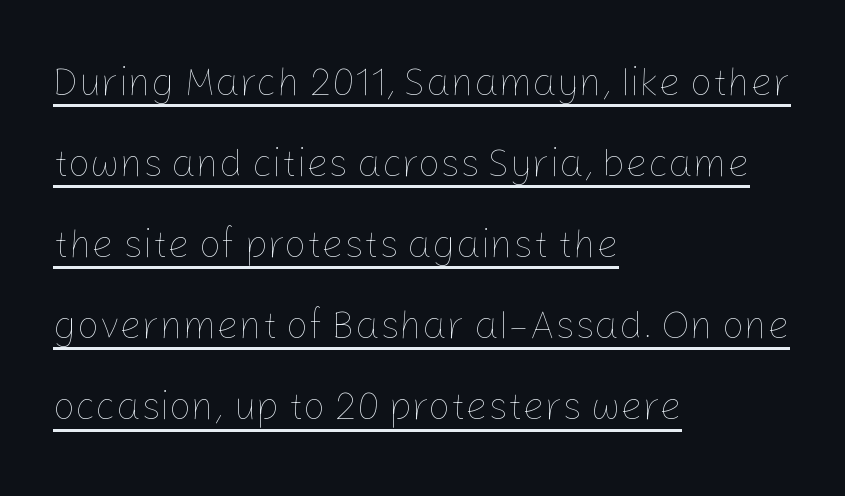
The face used here appears with an underline applied. Horizontal bands of white between lines are thick stripes. The passage shown has conventional tracking throughout. Line starts are locked; line ends wander. Ascenders rise straight up at ninety degrees. Varying glyph widths throughout — classic text-font behaviour.
